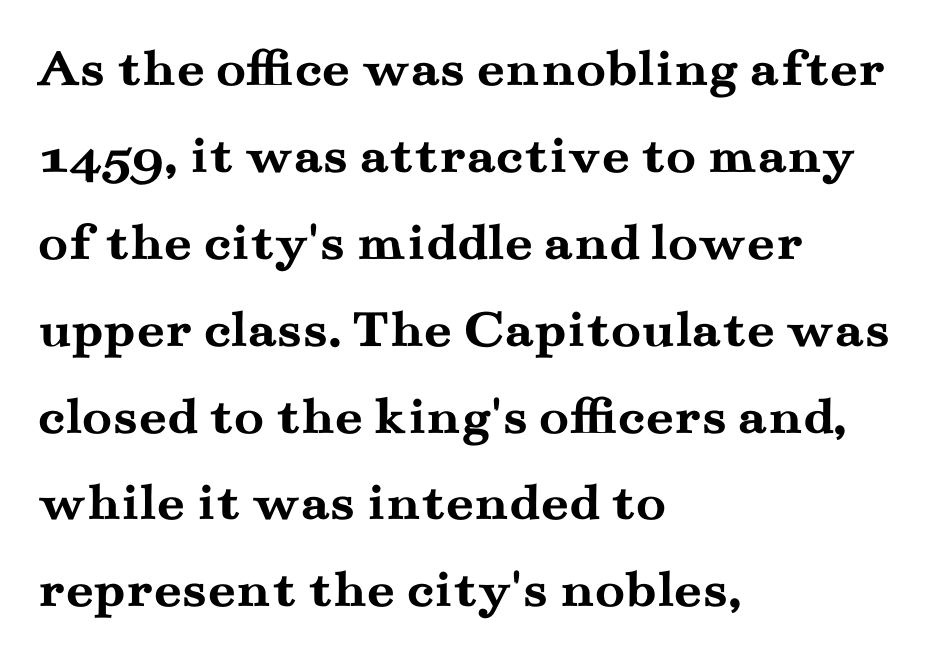
The type sits square on the baseline with zero lean. I'd call this a serif setting — the letters wear small feet. The block of text has a typical density, with ordinary space between rows. Notice how thick the strokes are: this is what a full bold looks like. These lines are set flush left with a ragged right edge. Is the letter spacing exaggerated? No — it looks like the ordinary default.
